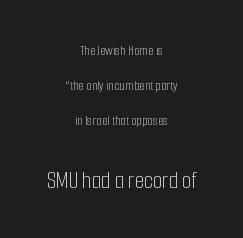
The image shows 24 px text type, upright; set centered, loose line spacing (2.49x), normal letter spacing, not underlined; the second (bottom) block is 1.71x larger.
